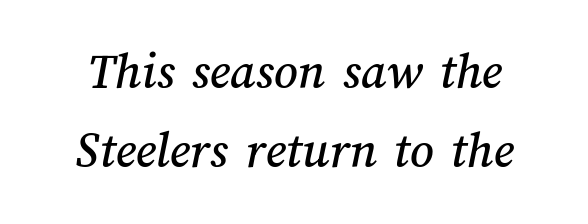
Q: Is the text underlined? A: No.
Q: Is the spacing between letters normal or unusually wide? A: Normal.
Q: Is the spacing between lines tight, normal or loose? A: Normal.
Q: Width (condensed, normal, or wide)? A: Normal.
Q: Stroke contrast? A: Medium.
Q: x-height? A: Medium.
Q: Monospaced? A: No.
